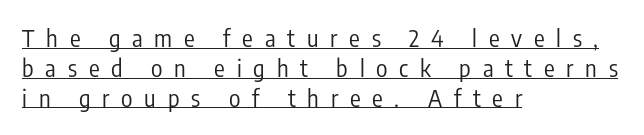
The image shows 24 px text type, upright; set left-aligned, line spacing 1.24x, unusually wide letter spacing (+0.49 em), underlined.
